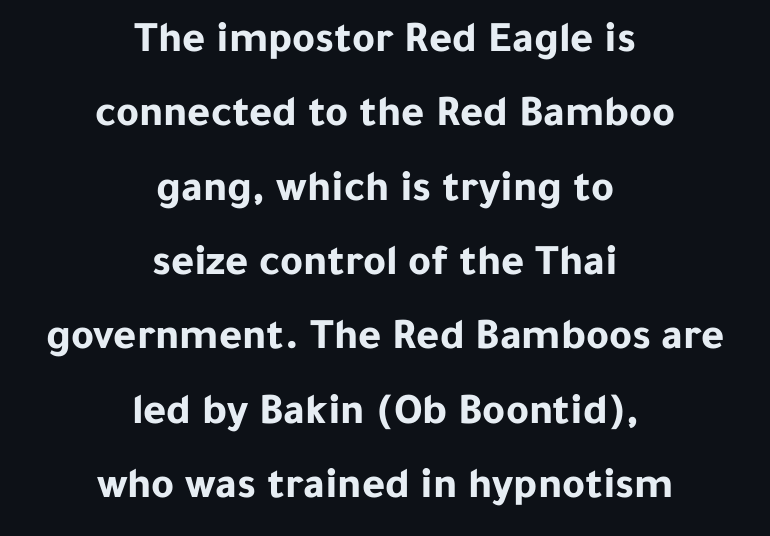
{"serif": "no", "italic": "no", "bold": "yes", "weight": "bold", "width": "normal", "stroke_contrast": "low", "x_height": "medium", "monospaced": "no", "underline": "no", "align": "center", "line_spacing": "normal", "line_spacing_ratio": 1.69, "letter_spacing": "normal", "letter_spacing_em": 0.0, "glyph_px": 44}
